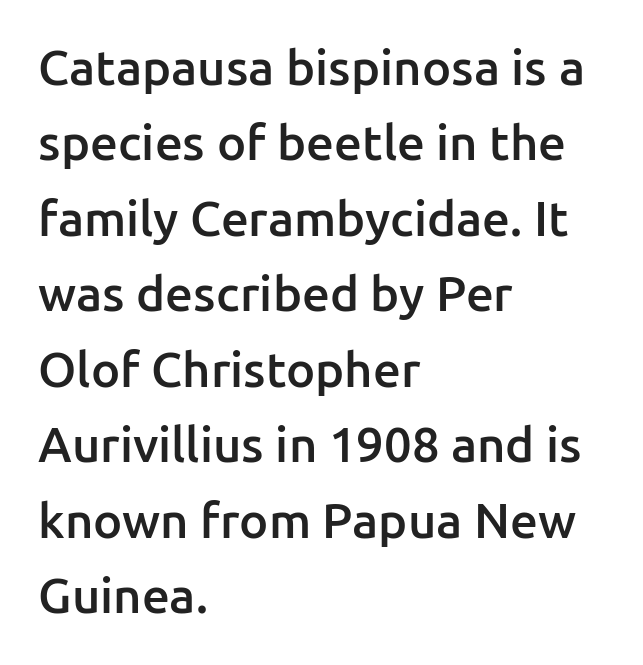
The image shows 49 px semibold sans-serif type, upright; set left-aligned, normal line spacing (1.54x), normal letter spacing, not underlined; low stroke contrast and a medium x-height.
